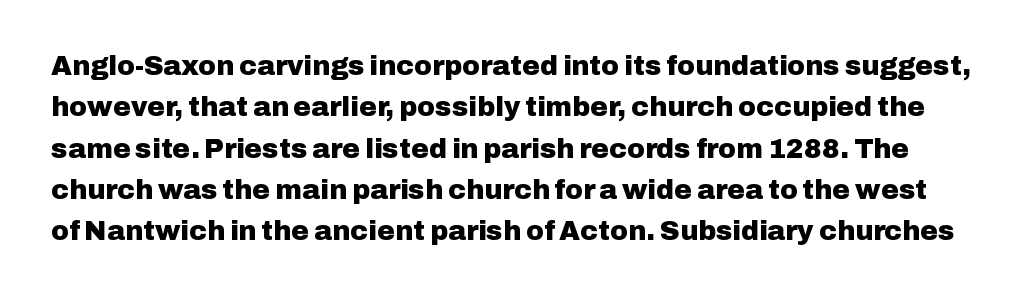
The image shows 27 px bold type, upright; set normal line spacing (1.53x), normal letter spacing, not underlined.
